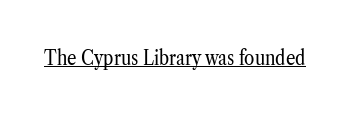
The image shows 21 px text type, upright; set normal letter spacing, underlined.
